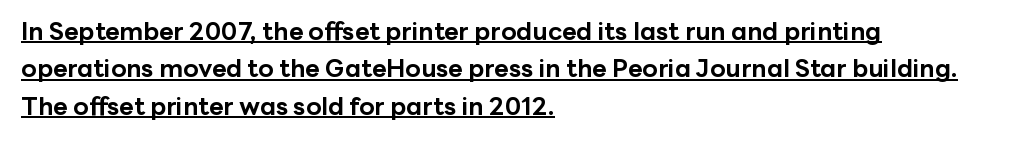
{"italic": "no", "bold": "yes", "underline": "yes", "align": "left", "line_spacing": "normal", "line_spacing_ratio": 1.5, "letter_spacing": "normal", "letter_spacing_em": 0.0, "glyph_px": 25}
